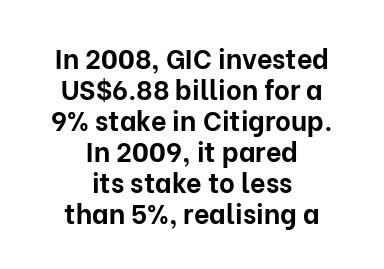
The letterforms sit shoulder to shoulder at normal distance. These lines huddle together more closely than default settings would place them. Teacher's note: observe the equal gaps on both sides — that is centered alignment. These lines were composed using upright roman letters. The glyphs have the mass of a bold cut.
